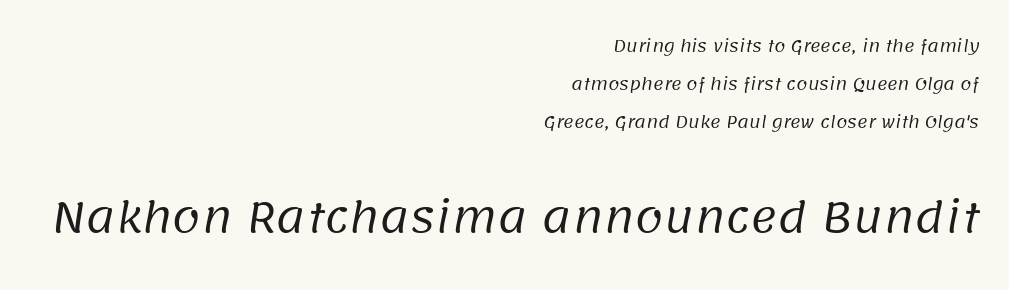
{"serif": "no", "bold": "no", "weight": "regular", "width": "normal", "stroke_contrast": "low", "x_height": "large", "monospaced": "no", "underline": "no", "align": "right", "line_spacing": "loose", "line_spacing_ratio": 2.36, "letter_spacing": "normal", "letter_spacing_em": 0.0, "larger_block": "second", "size_ratio": 2.56, "glyph_px": 41}
